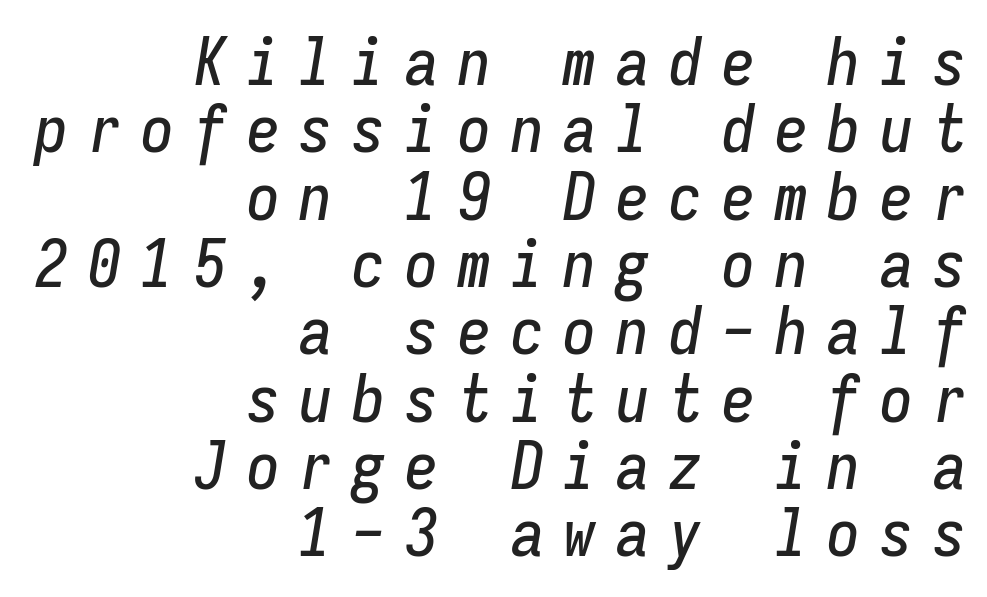
The image shows 66 px condensed type, italic (leaning right), monospaced; set right-aligned, tight line spacing (1.02x), unusually wide letter spacing (+0.3 em), not underlined; low stroke contrast and a medium x-height.
